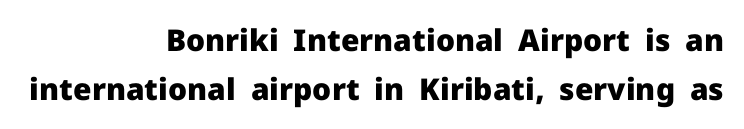
Q: Is the text bold? A: Yes.
Q: Is the text italic (slanted)? A: No, it is upright.
Q: Is the typeface a serif or a sans-serif typeface? A: Sans-serif.
Q: Is the text underlined? A: No.
Q: How is the paragraph aligned? A: Right-aligned.
Q: Is the spacing between letters normal or unusually wide? A: Normal.
Q: Is the spacing between lines tight, normal or loose? A: Normal.
Q: Width (condensed, normal, or wide)? A: Normal.
Q: Stroke contrast? A: Low.
Q: x-height? A: Medium.
Q: Monospaced? A: No.
